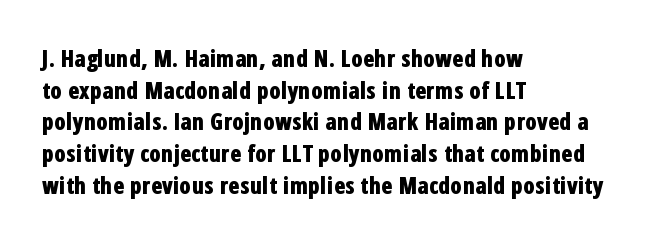
The lines are quadded left. Regular leading. Nothing unusual about the tracking: characters are spaced as the font intends. The font is running at its bold setting. Tall strokes in this sample are plumb rather than angled.
